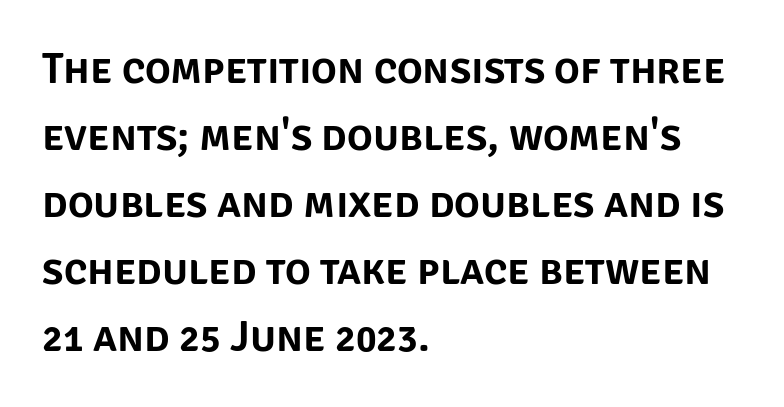
The image shows 43 px sans-serif type, upright; set left-aligned, normal line spacing (1.56x), normal letter spacing, not underlined; low stroke contrast and a large x-height.
